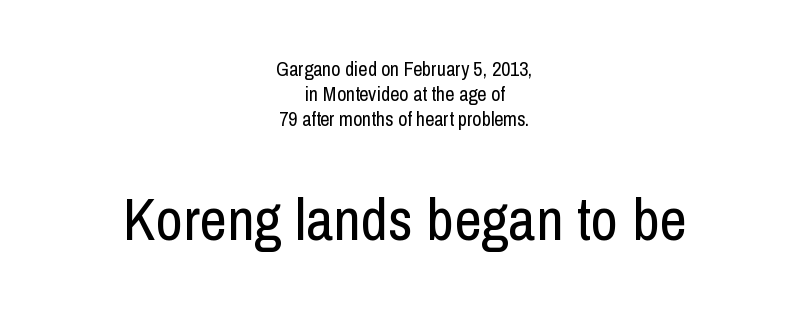
{"serif": "no", "italic": "no", "bold": "no", "weight": "regular", "width": "condensed", "stroke_contrast": "low", "x_height": "medium", "monospaced": "no", "underline": "no", "align": "center", "line_spacing_ratio": 1.24, "letter_spacing": "normal", "letter_spacing_em": 0.0, "larger_block": "second", "size_ratio": 3.0, "glyph_px": 60}
